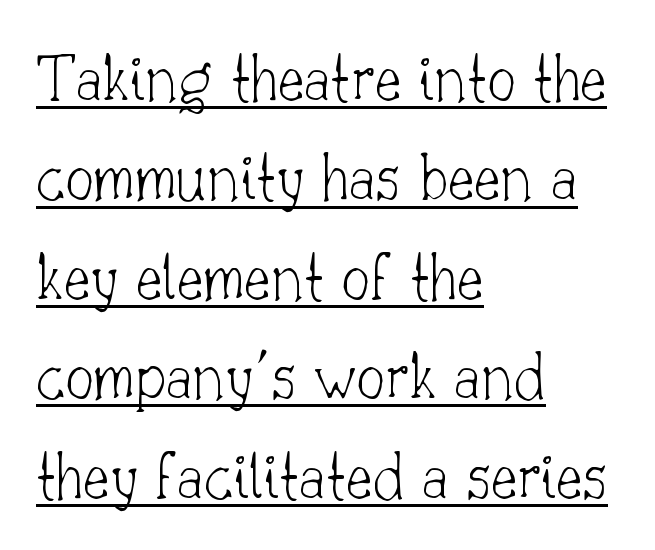
The image shows 71 px thin serif type, upright; set left-aligned, normal line spacing (1.4x), normal letter spacing, underlined; low stroke contrast and a small x-height.
